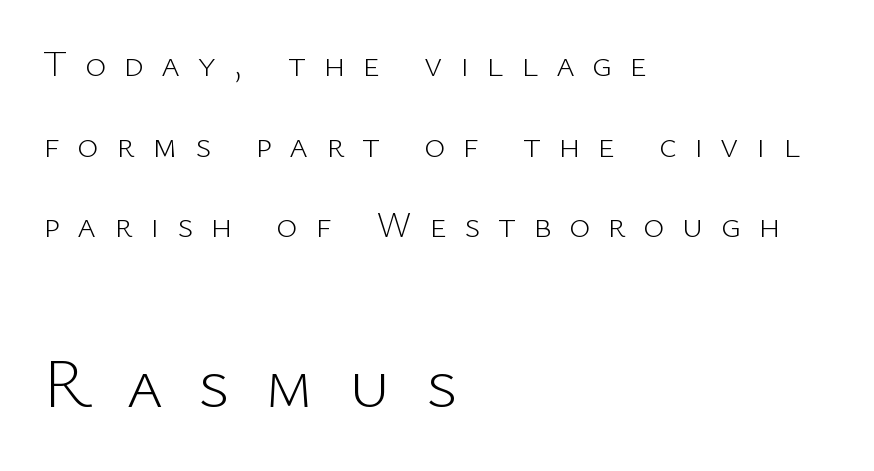
Does the type have serifs? No, each stem ends abruptly. This block would shrink considerably if given ordinary leading; it's expanded now. The ragged edge is on the right, which tells us the setting is flush left. This is the regular roman posture of the typeface. This is not heavy type; no bold has been used.
